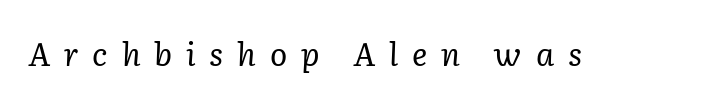
{"serif": "yes", "italic": "yes", "lean": "right", "slant_degrees": 2, "bold": "no", "weight": "regular", "width": "normal", "stroke_contrast": "low", "x_height": "medium", "monospaced": "no", "underline": "no", "letter_spacing": "wide", "letter_spacing_em": 0.43, "glyph_px": 32}
